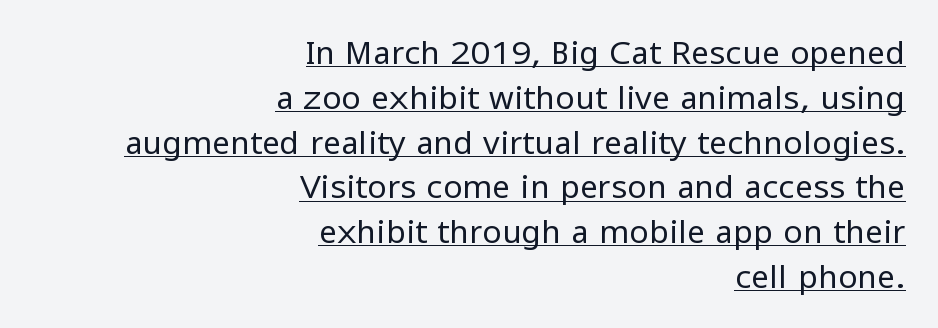
{"serif": "no", "italic": "no", "bold": "no", "weight": "regular", "width": "normal", "stroke_contrast": "low", "x_height": "medium", "monospaced": "no", "underline": "yes", "align": "right", "line_spacing": "normal", "line_spacing_ratio": 1.4, "letter_spacing": "normal", "letter_spacing_em": 0.0, "glyph_px": 32}
